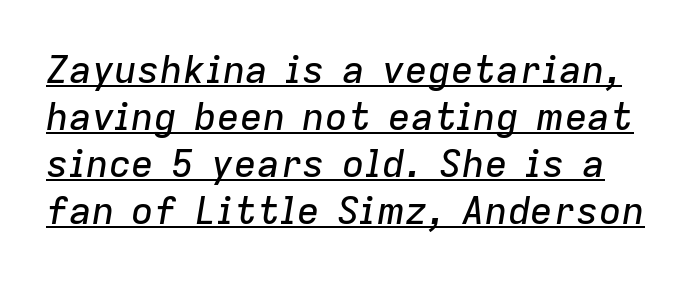
{"italic": "yes", "lean": "right", "slant_degrees": 9, "width": "normal", "stroke_contrast": "low", "x_height": "medium", "monospaced": "no", "underline": "yes", "line_spacing_ratio": 1.24, "letter_spacing": "normal", "letter_spacing_em": 0.0, "glyph_px": 38}
